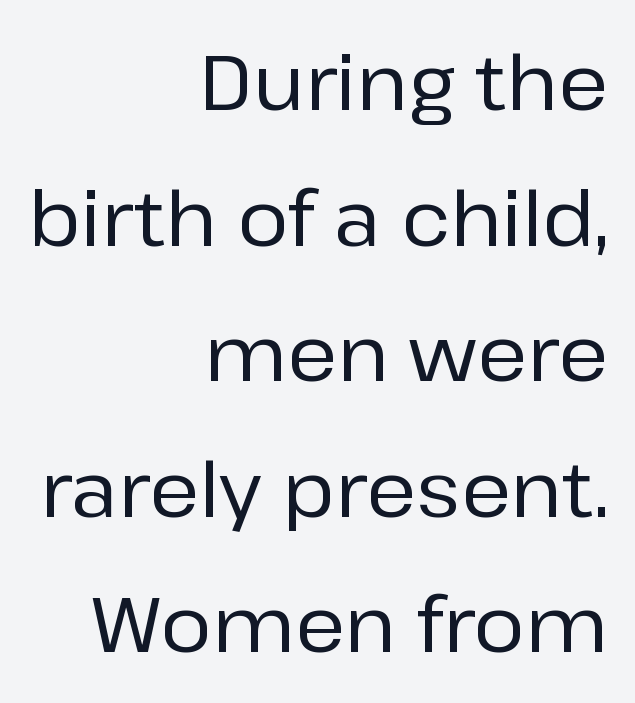
The image shows 77 px sans-serif type, upright; set right-aligned, line spacing 1.76x, normal letter spacing, not underlined; low stroke contrast and a medium x-height.
